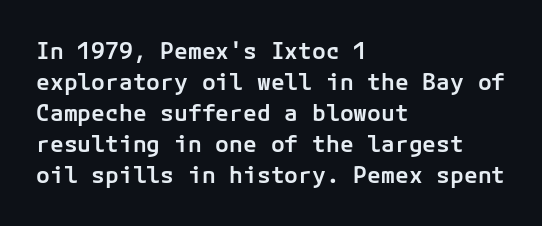
The image shows 23 px text type, upright; set left-aligned, normal line spacing (1.35x), normal letter spacing, not underlined.
